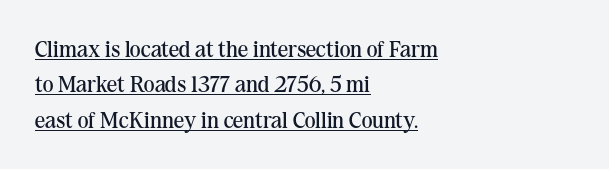
The image shows 23 px text type, upright; set left-aligned, normal line spacing (1.54x), normal letter spacing, underlined.
